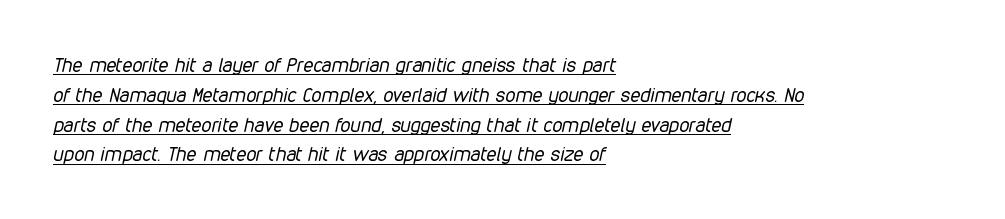
Q: Is the text bold? A: No.
Q: Is the text italic (slanted)? A: Yes, it leans right by about 12 degrees.
Q: Is the text underlined? A: Yes.
Q: How is the paragraph aligned? A: Left-aligned.
Q: Is the spacing between letters normal or unusually wide? A: Normal.
Q: Is the spacing between lines tight, normal or loose? A: Normal.
